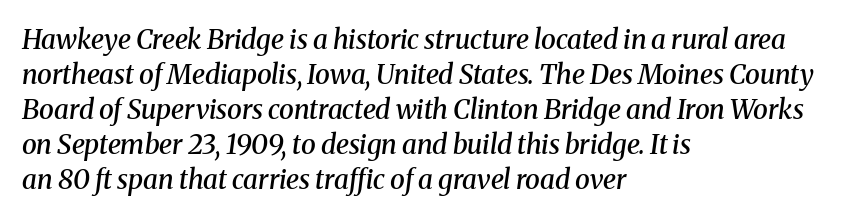
{"italic": "yes", "lean": "right", "slant_degrees": 8, "bold": "semi", "underline": "no", "align": "left", "line_spacing": "normal", "line_spacing_ratio": 1.3, "letter_spacing": "normal", "letter_spacing_em": 0.0, "glyph_px": 27}
